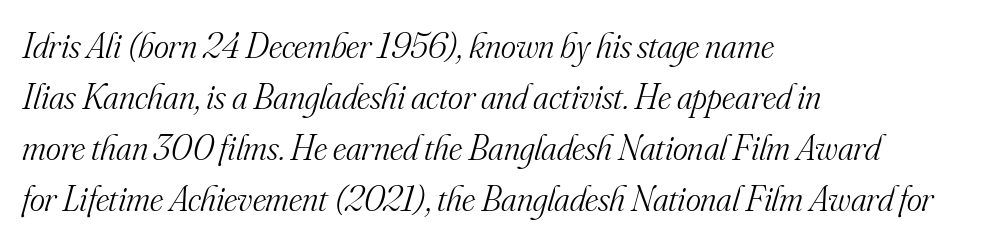
Q: Is the text bold? A: No.
Q: Is the text italic (slanted)? A: Yes, it leans right by about 16 degrees.
Q: Is the typeface a serif or a sans-serif typeface? A: Serif.
Q: Is the text underlined? A: No.
Q: How is the paragraph aligned? A: Left-aligned.
Q: Is the spacing between letters normal or unusually wide? A: Normal.
Q: Is the spacing between lines tight, normal or loose? A: Normal.
Q: Width (condensed, normal, or wide)? A: Normal.
Q: Stroke contrast? A: Medium.
Q: x-height? A: Small.
Q: Monospaced? A: No.
